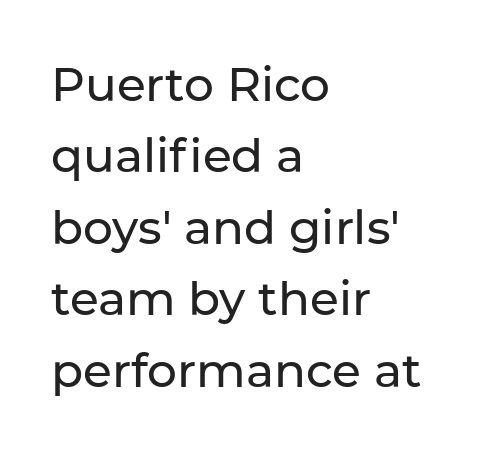
The image shows 47 px sans-serif type, upright; set left-aligned, normal line spacing (1.52x), normal letter spacing, not underlined; low stroke contrast and a medium x-height.
